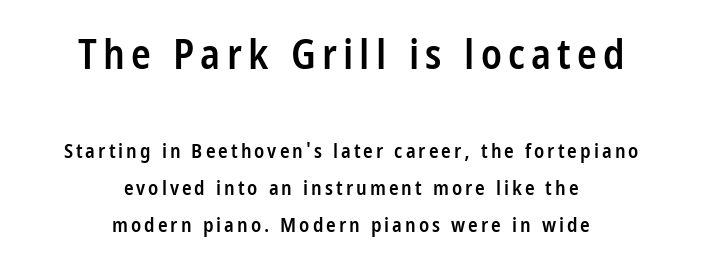
{"serif": "no", "italic": "no", "bold": "semi", "weight": "semibold", "width": "condensed", "stroke_contrast": "low", "x_height": "large", "monospaced": "no", "underline": "no", "align": "center", "line_spacing_ratio": 1.86, "larger_block": "first", "size_ratio": 2.05, "glyph_px": 41}
